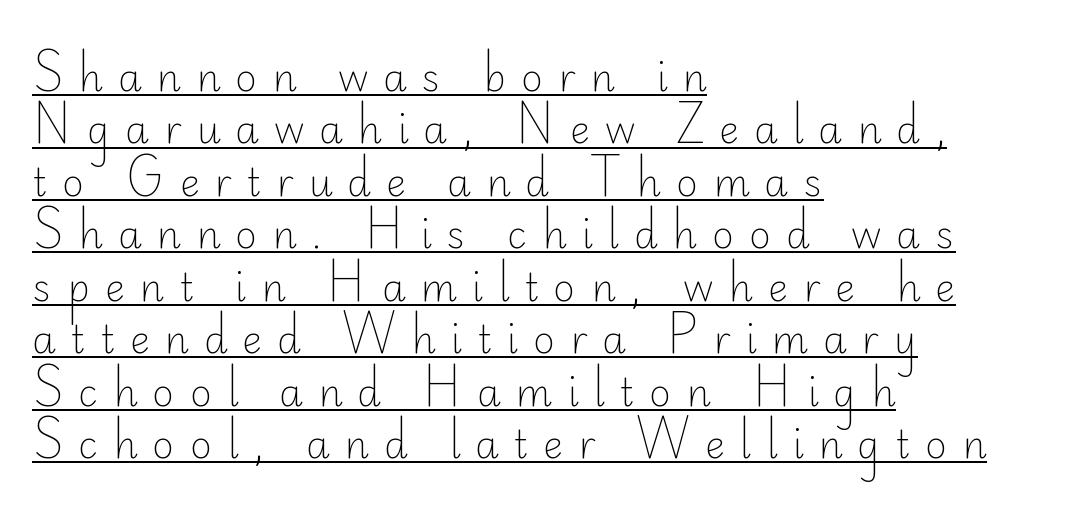
Loose tracking; the words dissolve into strings of separated letters. Reading down the block, your eye returns to a fixed left position each line. The face used here is proportionally spaced, like ordinary book or web type. The leading is moderate, giving the passage an even texture.
